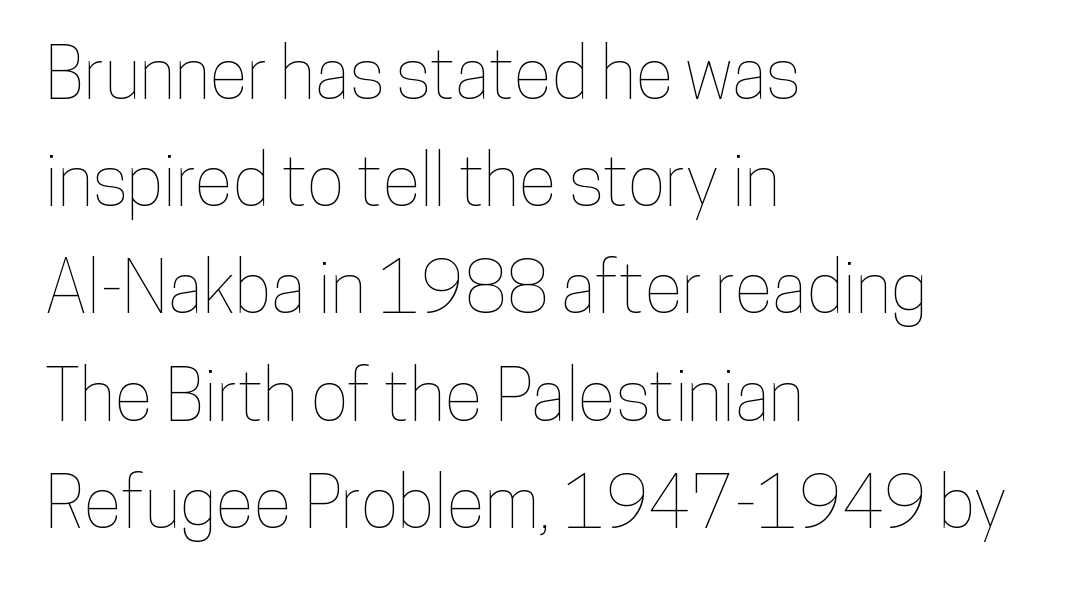
A classic flush-left, rag-right setting is used for this passage. Words float on clear page, feet unadorned. When letters stand straight like this, we call the style roman or upright. The designer left line spacing at the default.
